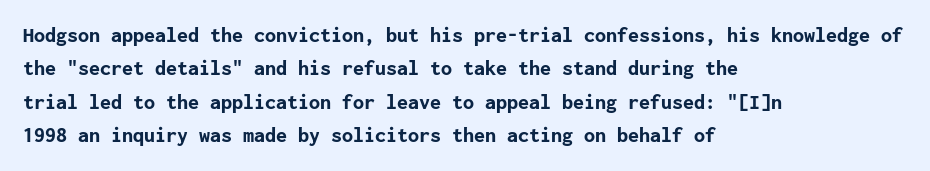
{"italic": "no", "bold": "yes", "underline": "no", "align": "left", "line_spacing": "normal", "line_spacing_ratio": 1.52, "letter_spacing": "normal", "letter_spacing_em": 0.0, "glyph_px": 22}
